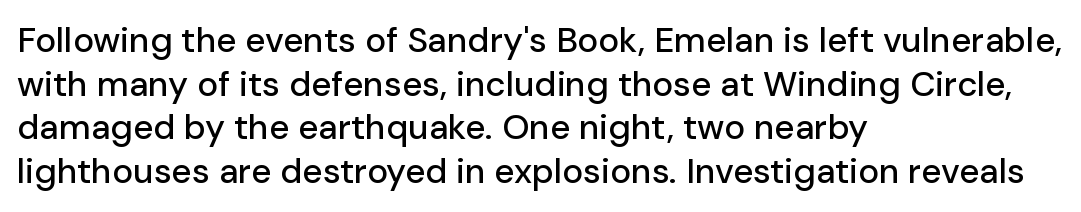
{"serif": "no", "italic": "no", "width": "normal", "stroke_contrast": "low", "x_height": "medium", "monospaced": "no", "underline": "no", "align": "left", "line_spacing": "normal", "line_spacing_ratio": 1.25, "letter_spacing": "normal", "letter_spacing_em": 0.0, "glyph_px": 35}
